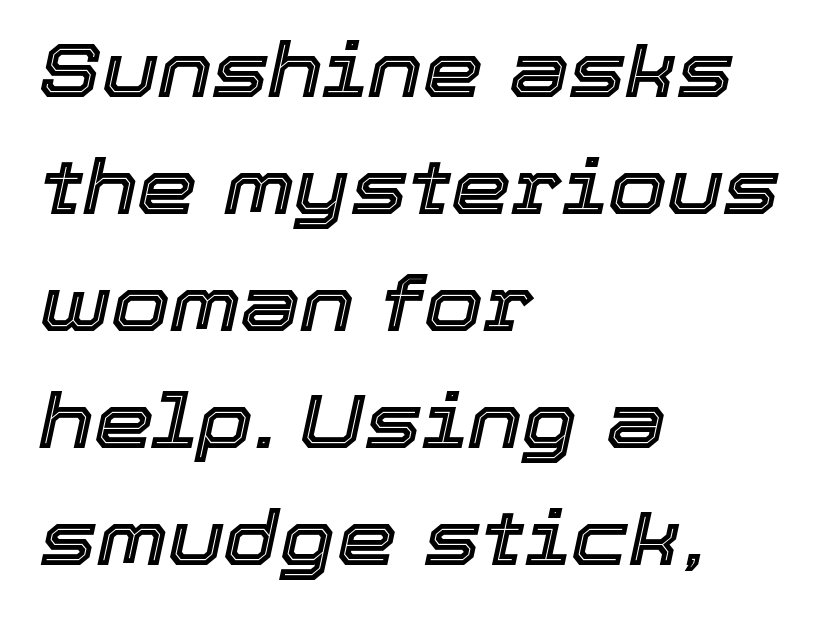
Q: Is the text italic (slanted)? A: Yes, it leans right by about 12 degrees.
Q: Is the text underlined? A: No.
Q: How is the paragraph aligned? A: Left-aligned.
Q: Is the spacing between letters normal or unusually wide? A: Normal.
Q: Is the spacing between lines tight, normal or loose? A: Normal.
Q: Width (condensed, normal, or wide)? A: Normal.
Q: x-height? A: Medium.
Q: Monospaced? A: No.
